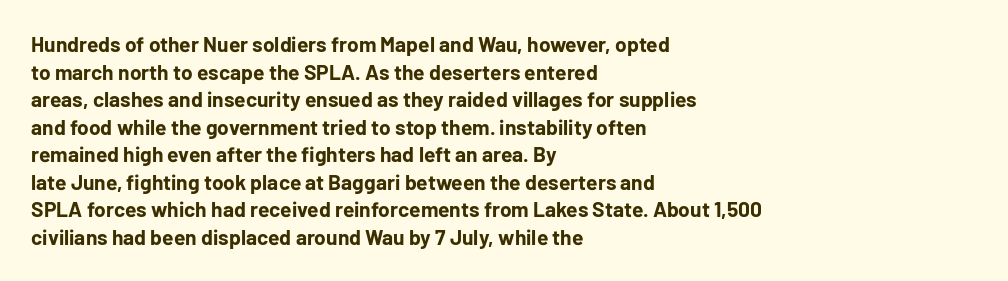
{"italic": "no", "bold": "yes", "underline": "no", "align": "left", "line_spacing": "normal", "line_spacing_ratio": 1.31, "letter_spacing": "normal", "letter_spacing_em": 0.0, "glyph_px": 21}
